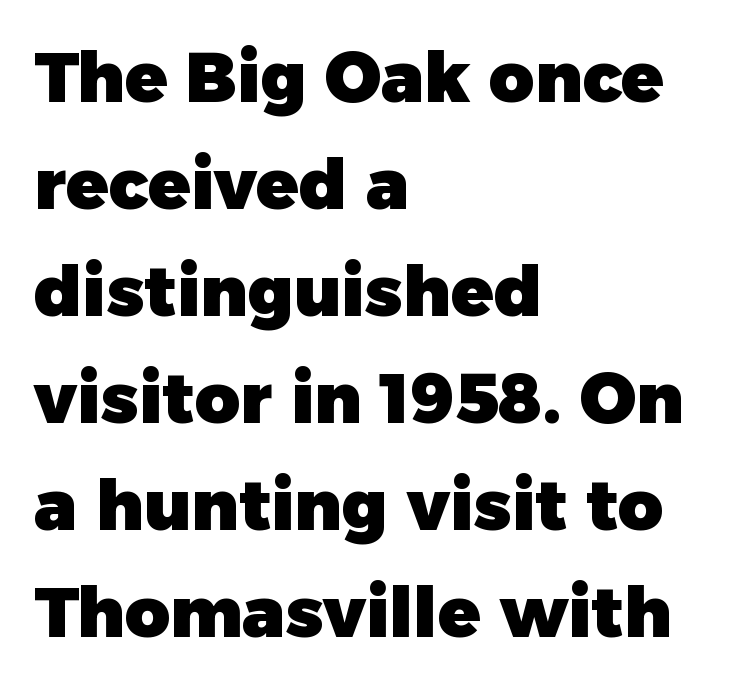
Pretty heavy lettering here — definitely bold. Spacing between characters is what you'd get straight out of the box. Character widths vary here, with narrow letters taking less room than wide ones. Notice how the passage keeps a crisp vertical edge on the left only.
